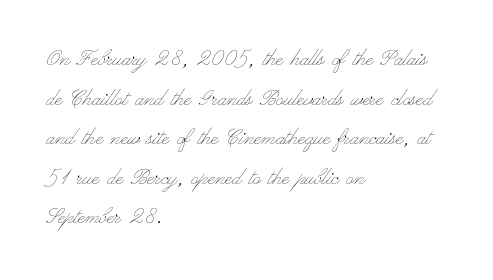
Q: Is the text bold? A: No.
Q: Is the text italic (slanted)? A: Yes.
Q: Is the text underlined? A: No.
Q: How is the paragraph aligned? A: Left-aligned.
Q: Is the spacing between letters normal or unusually wide? A: Normal.
Q: Is the spacing between lines tight, normal or loose? A: Normal.
